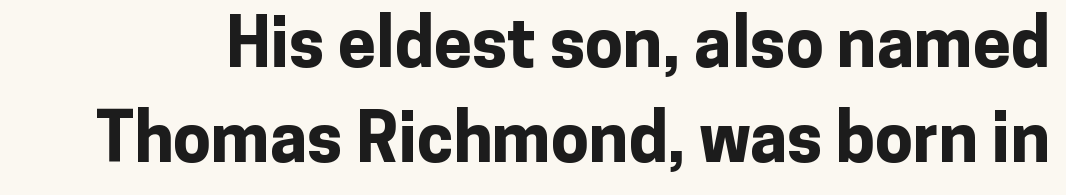
Q: Is the text bold? A: Yes.
Q: Is the text italic (slanted)? A: No, it is upright.
Q: Is the typeface a serif or a sans-serif typeface? A: Sans-serif.
Q: Is the text underlined? A: No.
Q: Is the spacing between letters normal or unusually wide? A: Normal.
Q: Is the spacing between lines tight, normal or loose? A: Normal.
Q: Width (condensed, normal, or wide)? A: Normal.
Q: Stroke contrast? A: Low.
Q: x-height? A: Medium.
Q: Monospaced? A: No.
